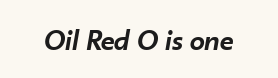
Q: Is the text bold? A: Semi-bold.
Q: Is the text italic (slanted)? A: Yes, it leans right by about 10 degrees.
Q: Is the text underlined? A: No.
Q: Is the spacing between letters normal or unusually wide? A: Normal.
Q: Width (condensed, normal, or wide)? A: Normal.
Q: Stroke contrast? A: Low.
Q: x-height? A: Small.
Q: Monospaced? A: No.
